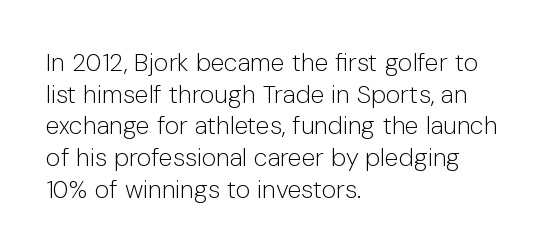
The characters are drawn with everyday or finer stroke widths. The string is rendered with underlining switched off. Leading matches the norm, producing a regular column. This sample uses plain, unmodified letter spacing.
